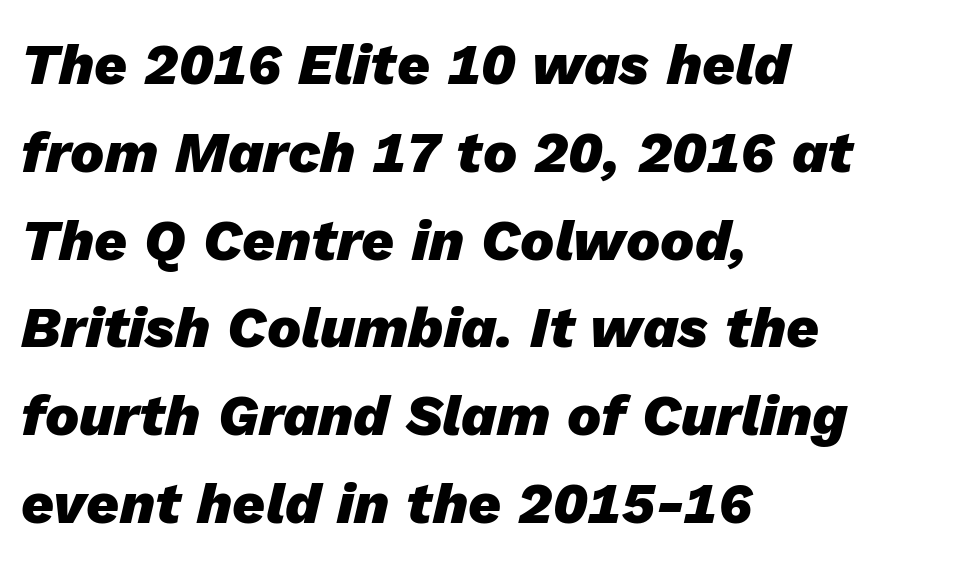
{"italic": "yes", "lean": "right", "slant_degrees": 13, "bold": "yes", "weight": "heavy", "width": "normal", "stroke_contrast": "low", "x_height": "medium", "monospaced": "no", "underline": "no", "align": "left", "line_spacing": "normal", "line_spacing_ratio": 1.54, "letter_spacing": "normal", "letter_spacing_em": 0.0, "glyph_px": 57}
